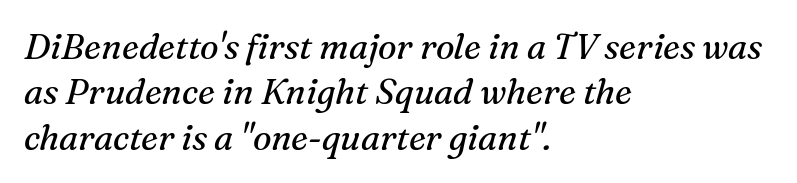
The image shows 35 px regular-weight serif type, italic (leaning right); set left-aligned, normal line spacing (1.3x), normal letter spacing, not underlined; medium stroke contrast and a medium x-height.
